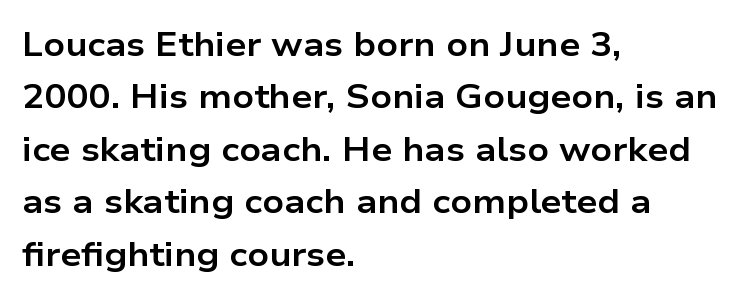
Q: Is the text bold? A: Yes.
Q: Is the text italic (slanted)? A: No, it is upright.
Q: Is the typeface a serif or a sans-serif typeface? A: Sans-serif.
Q: Is the text underlined? A: No.
Q: How is the paragraph aligned? A: Left-aligned.
Q: Is the spacing between letters normal or unusually wide? A: Normal.
Q: Is the spacing between lines tight, normal or loose? A: Normal.
Q: Width (condensed, normal, or wide)? A: Wide.
Q: Stroke contrast? A: Low.
Q: x-height? A: Medium.
Q: Monospaced? A: No.
